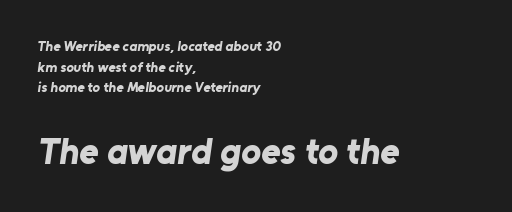
All the whitespace from short lines collects on the right. The passage shown has conventional tracking throughout. Normally led — the rows are evenly, conventionally spaced. The letters advance in unequal steps, a hallmark of proportional type. Decoration check: the copy has no underline.
